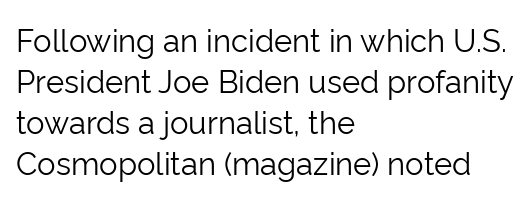
Q: Is the text bold? A: No.
Q: Is the text italic (slanted)? A: No, it is upright.
Q: Is the typeface a serif or a sans-serif typeface? A: Sans-serif.
Q: Is the text underlined? A: No.
Q: How is the paragraph aligned? A: Left-aligned.
Q: Is the spacing between letters normal or unusually wide? A: Normal.
Q: Is the spacing between lines tight, normal or loose? A: Normal.
Q: Width (condensed, normal, or wide)? A: Normal.
Q: Stroke contrast? A: Low.
Q: x-height? A: Medium.
Q: Monospaced? A: No.
